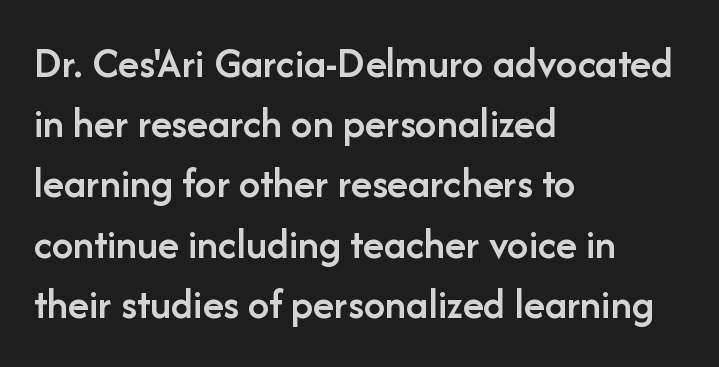
Q: Is the text bold? A: Semi-bold.
Q: Is the text italic (slanted)? A: No, it is upright.
Q: Is the typeface a serif or a sans-serif typeface? A: Sans-serif.
Q: Is the text underlined? A: No.
Q: How is the paragraph aligned? A: Left-aligned.
Q: Is the spacing between letters normal or unusually wide? A: Normal.
Q: Is the spacing between lines tight, normal or loose? A: Normal.
Q: Width (condensed, normal, or wide)? A: Normal.
Q: Stroke contrast? A: Low.
Q: x-height? A: Medium.
Q: Monospaced? A: No.
